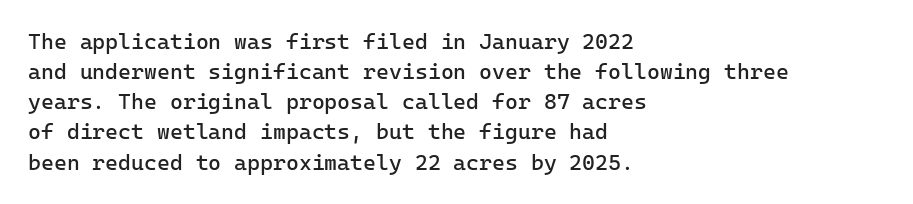
The image shows 22 px text type, upright; set left-aligned, normal line spacing (1.37x), normal letter spacing, not underlined.
